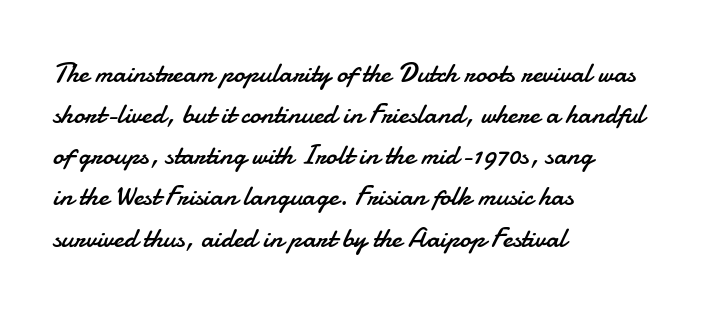
The image shows 28 px regular-weight sans-serif type; set left-aligned, normal line spacing (1.47x), normal letter spacing, not underlined; low stroke contrast and a small x-height.
